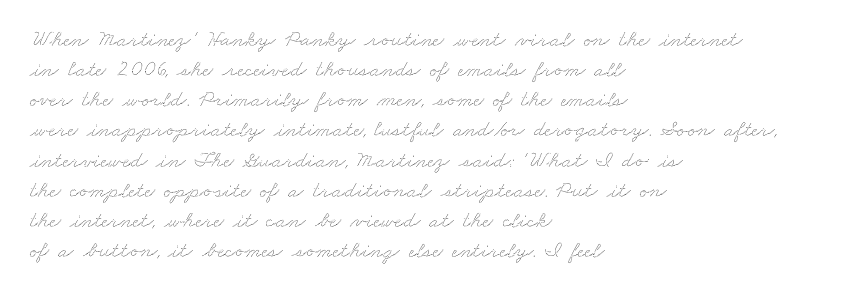
{"underline": "no", "align": "left", "line_spacing": "normal", "line_spacing_ratio": 1.31, "letter_spacing": "normal", "letter_spacing_em": 0.0, "glyph_px": 23}
